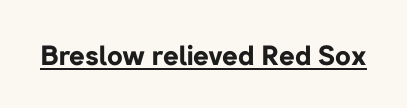
Q: Is the text bold? A: Yes.
Q: Is the text italic (slanted)? A: No, it is upright.
Q: Is the text underlined? A: Yes.
Q: Is the spacing between letters normal or unusually wide? A: Normal.
